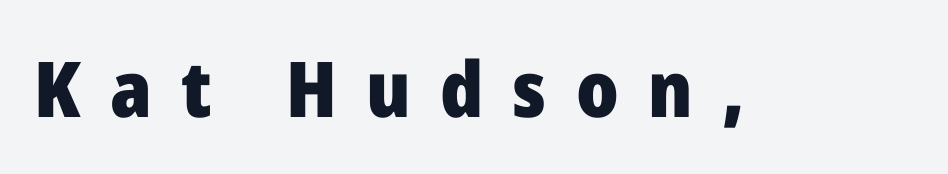
{"serif": "no", "italic": "no", "bold": "yes", "weight": "heavy", "width": "normal", "stroke_contrast": "low", "x_height": "medium", "monospaced": "no", "underline": "no", "letter_spacing": "wide", "letter_spacing_em": 0.38, "glyph_px": 77}
